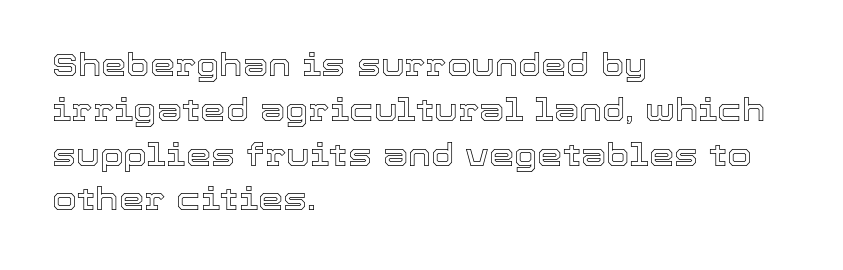
{"italic": "no", "width": "normal", "x_height": "medium", "monospaced": "no", "underline": "no", "align": "left", "line_spacing": "normal", "line_spacing_ratio": 1.4, "letter_spacing": "normal", "letter_spacing_em": 0.0, "glyph_px": 32}
